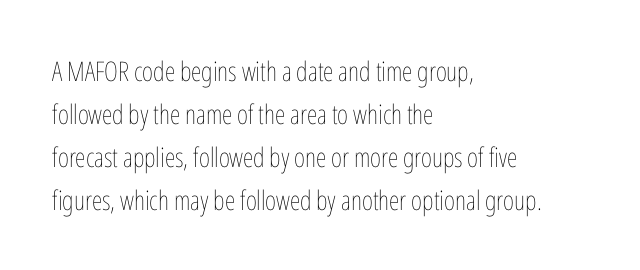
{"italic": "no", "bold": "no", "underline": "no", "align": "left", "line_spacing": "normal", "line_spacing_ratio": 1.59, "letter_spacing": "normal", "letter_spacing_em": 0.0, "glyph_px": 27}
